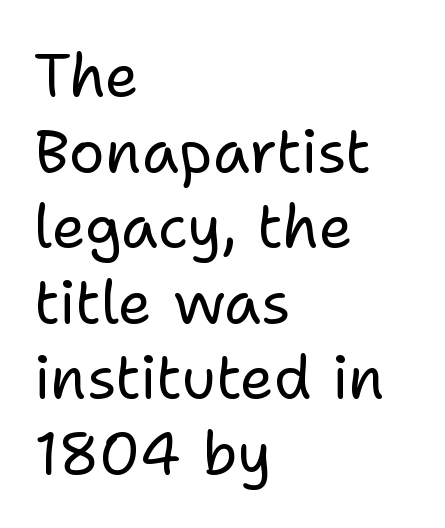
Students, note that the glyphs here touch the page at normal intervals. In terms of leading, this rendering sits right in the middle. Check the space under the baseline: it is left empty. The rag falls on the right side of this text block. The typeface chosen for these lines omits serifs.
